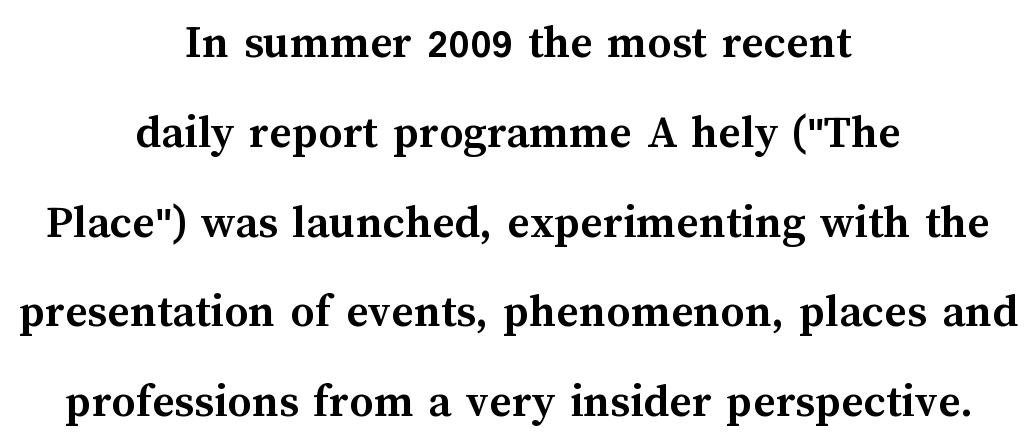
Q: Is the text bold? A: Yes.
Q: Is the text italic (slanted)? A: No, it is upright.
Q: Is the text underlined? A: No.
Q: How is the paragraph aligned? A: Centered.
Q: Is the spacing between letters normal or unusually wide? A: Normal.
Q: Width (condensed, normal, or wide)? A: Normal.
Q: Stroke contrast? A: Medium.
Q: x-height? A: Medium.
Q: Monospaced? A: No.
